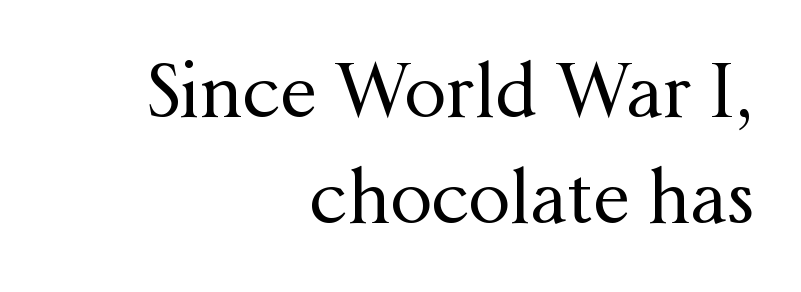
Each word holds together tightly as a unit, with standard inter-letter gaps. Line ends are locked; line starts wander. Decoration check: the copy has no underline. Examine the stroke ends and you'll spot serifs. If you drew a line through each stem, it would be perfectly vertical.
